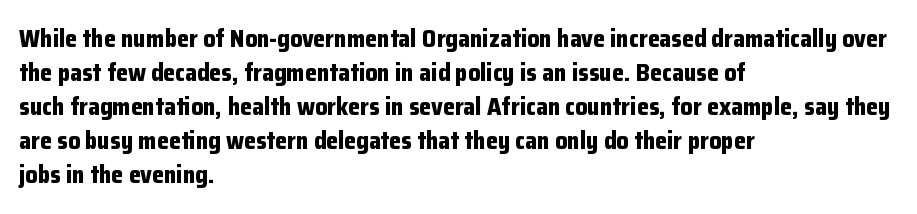
{"italic": "no", "bold": "yes", "underline": "no", "align": "left", "line_spacing": "normal", "line_spacing_ratio": 1.42, "letter_spacing": "normal", "letter_spacing_em": 0.0, "glyph_px": 24}
